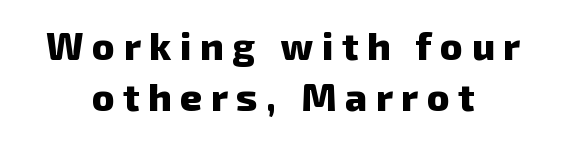
Q: Is the text bold? A: Yes.
Q: Is the typeface a serif or a sans-serif typeface? A: Sans-serif.
Q: Is the text underlined? A: No.
Q: How is the paragraph aligned? A: Centered.
Q: Is the spacing between letters normal or unusually wide? A: Unusually wide.
Q: Is the spacing between lines tight, normal or loose? A: Normal.
Q: Width (condensed, normal, or wide)? A: Normal.
Q: Stroke contrast? A: Low.
Q: x-height? A: Medium.
Q: Monospaced? A: No.
